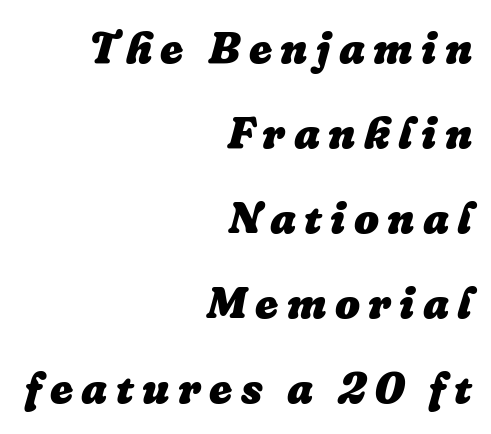
The image shows 44 px heavy type, italic (leaning right); set right-aligned, loose line spacing (1.93x), not underlined; low stroke contrast and a medium x-height.
